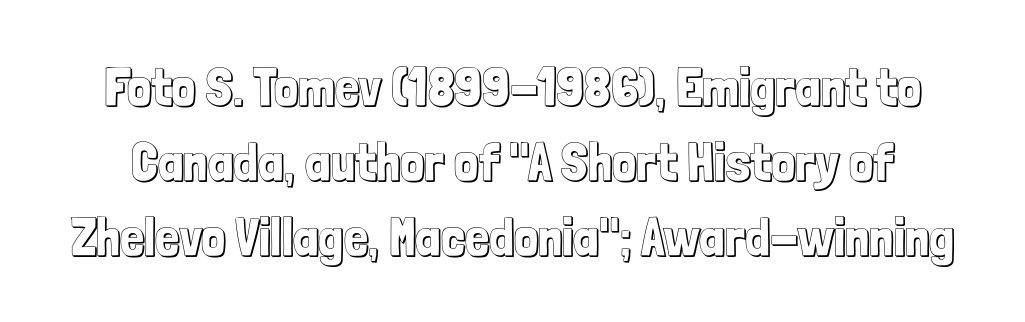
Q: Is the text italic (slanted)? A: No, it is upright.
Q: Is the text underlined? A: No.
Q: Is the spacing between letters normal or unusually wide? A: Normal.
Q: Is the spacing between lines tight, normal or loose? A: Normal.
Q: Width (condensed, normal, or wide)? A: Condensed.
Q: x-height? A: Medium.
Q: Monospaced? A: No.
